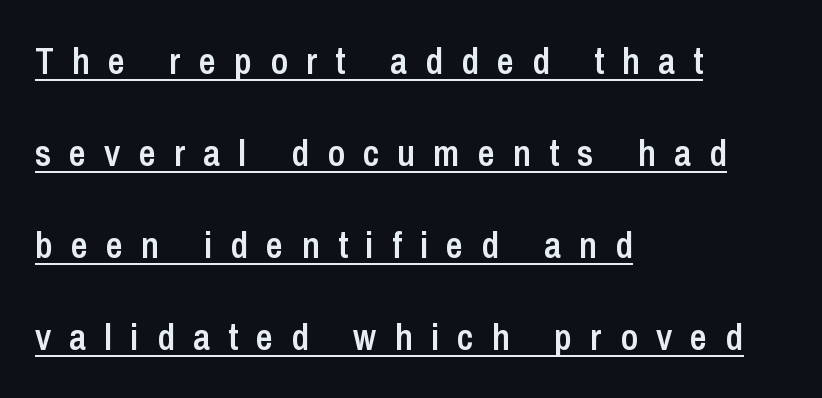
{"serif": "no", "italic": "no", "bold": "semi", "weight": "semibold", "width": "condensed", "stroke_contrast": "low", "x_height": "medium", "monospaced": "no", "underline": "yes", "align": "left", "line_spacing": "loose", "line_spacing_ratio": 2.49, "letter_spacing": "wide", "letter_spacing_em": 0.49, "glyph_px": 37}
